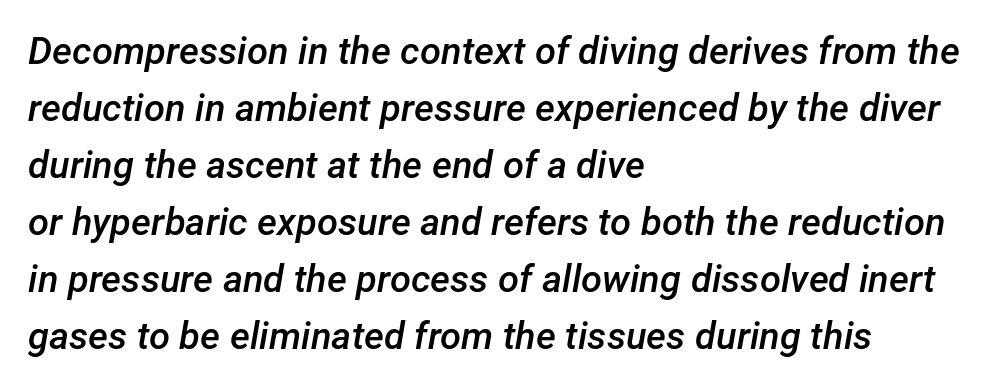
Q: Is the text bold? A: Semi-bold.
Q: Is the text italic (slanted)? A: Yes, it leans right by about 12 degrees.
Q: Is the text underlined? A: No.
Q: How is the paragraph aligned? A: Left-aligned.
Q: Is the spacing between letters normal or unusually wide? A: Normal.
Q: Is the spacing between lines tight, normal or loose? A: Normal.
Q: Width (condensed, normal, or wide)? A: Normal.
Q: Stroke contrast? A: Low.
Q: x-height? A: Medium.
Q: Monospaced? A: No.
